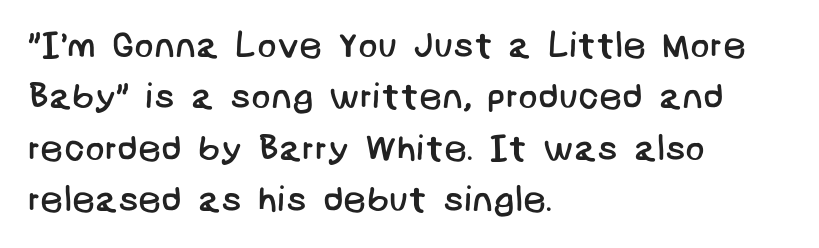
Q: Is the text bold? A: No.
Q: Is the typeface a serif or a sans-serif typeface? A: Sans-serif.
Q: Is the text underlined? A: No.
Q: How is the paragraph aligned? A: Left-aligned.
Q: Is the spacing between letters normal or unusually wide? A: Normal.
Q: Is the spacing between lines tight, normal or loose? A: Normal.
Q: Width (condensed, normal, or wide)? A: Normal.
Q: Stroke contrast? A: Low.
Q: x-height? A: Large.
